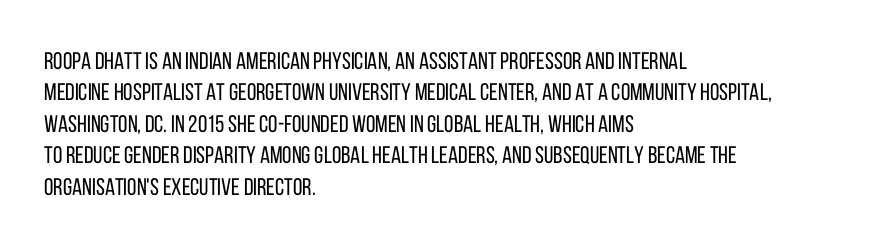
What stands out about the letter spacing? Nothing — it is the standard amount. Unmarked baselines from the first word to the last. The rendering anchors every line to the left-hand side. Regarding leading, the lines here are spaced in the standard way. Compared with a typical body face, this is equally light or lighter still. In terms of posture, this sample is upright.
